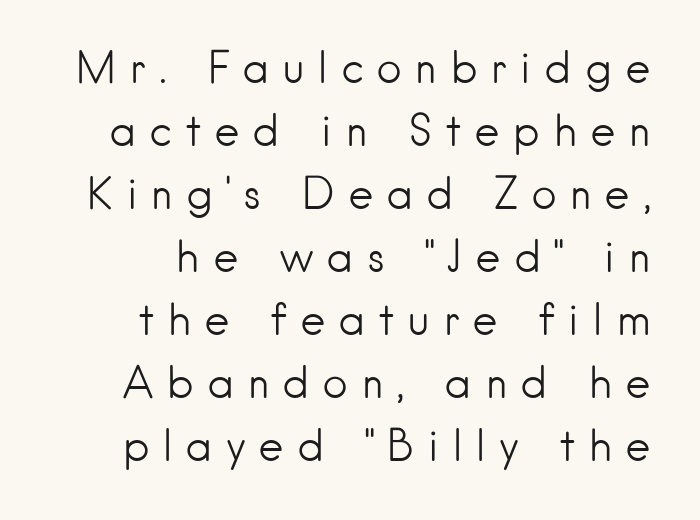
Q: Is the text bold? A: No.
Q: Is the text italic (slanted)? A: No, it is upright.
Q: Is the typeface a serif or a sans-serif typeface? A: Sans-serif.
Q: Is the text underlined? A: No.
Q: Is the spacing between letters normal or unusually wide? A: Unusually wide.
Q: Is the spacing between lines tight, normal or loose? A: Normal.
Q: Width (condensed, normal, or wide)? A: Normal.
Q: Stroke contrast? A: Low.
Q: x-height? A: Small.
Q: Monospaced? A: No.
